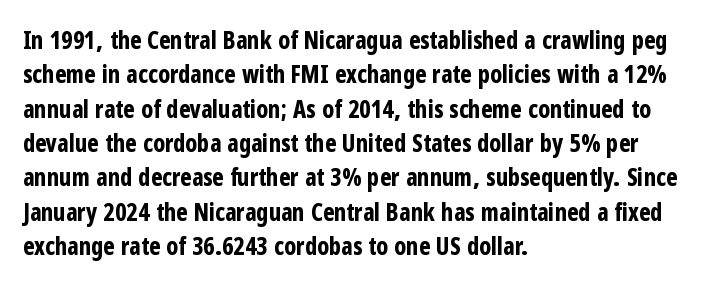
{"italic": "no", "bold": "yes", "underline": "no", "align": "left", "line_spacing": "normal", "line_spacing_ratio": 1.43, "letter_spacing": "normal", "letter_spacing_em": 0.0, "glyph_px": 24}
